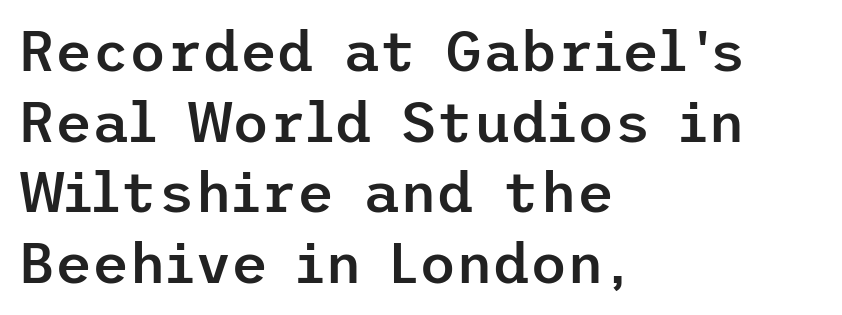
The string is rendered with underlining switched off. Nope, no serifs anywhere on these letters. The type is set solid horizontally, with unmodified tracking. The rendering anchors every line to the left-hand side. Italic? Not at all — the glyphs are vertical. Each glyph is drawn with semibold strokes, heavier than normal yet not fully bold.
